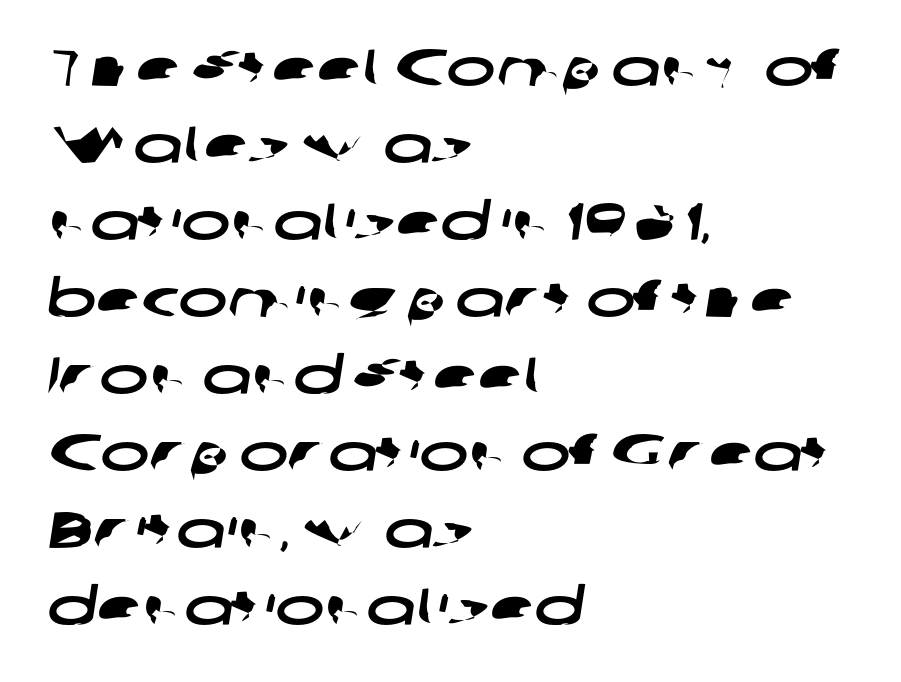
The image shows 52 px wide sans-serif type; set left-aligned, normal line spacing (1.48x), normal letter spacing, not underlined; low stroke contrast and a medium x-height.
